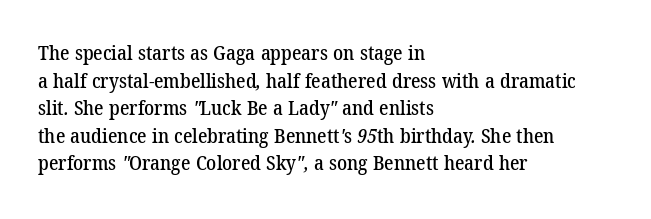
{"underline": "no", "align": "left", "line_spacing": "normal", "line_spacing_ratio": 1.38, "letter_spacing": "normal", "letter_spacing_em": 0.0, "glyph_px": 20}
